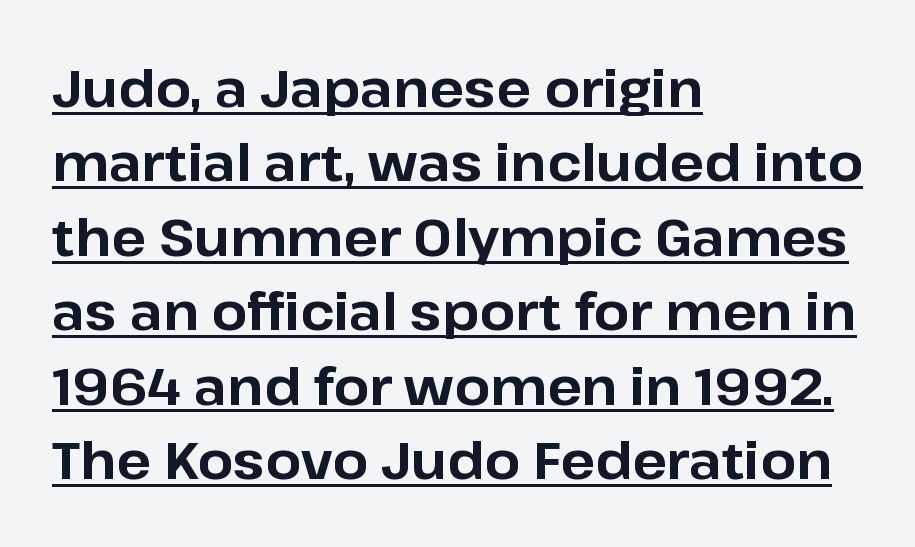
The text was rendered using a sans face with plain stroke endings. Honestly, the letter spacing is just normal — you wouldn't notice it. Underlining? Definitely there. Do the characters align in a grid? No, the font is proportional. Posture: upright roman. Rows of type keep a routine distance in the vertical direction.
